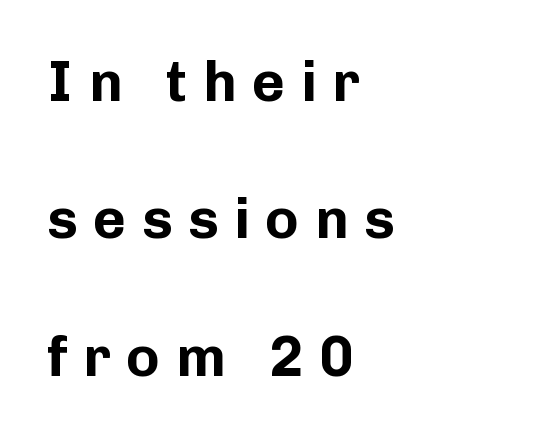
{"serif": "no", "italic": "no", "bold": "yes", "weight": "bold", "width": "normal", "stroke_contrast": "low", "x_height": "medium", "monospaced": "no", "underline": "no", "align": "left", "line_spacing": "loose", "line_spacing_ratio": 2.41, "letter_spacing": "wide", "letter_spacing_em": 0.27, "glyph_px": 57}
